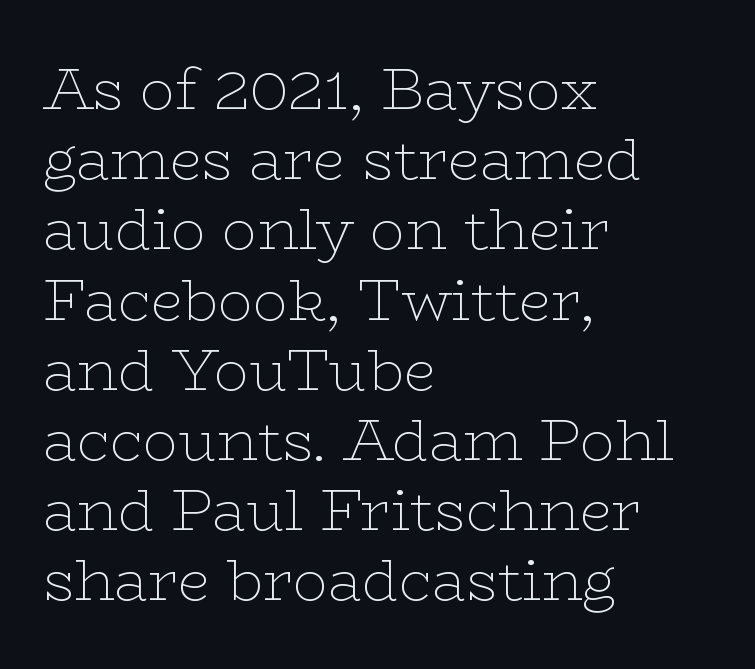
The image shows 58 px thin, wide serif type, upright; set left-aligned, line spacing 1.21x, normal letter spacing, not underlined; low stroke contrast and a medium x-height.
